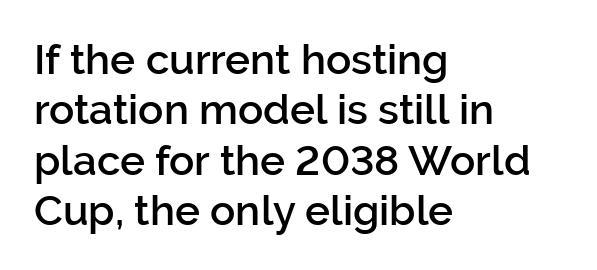
{"serif": "no", "italic": "no", "bold": "semi", "weight": "semibold", "width": "normal", "stroke_contrast": "low", "x_height": "medium", "monospaced": "no", "underline": "no", "align": "left", "line_spacing_ratio": 1.2, "letter_spacing": "normal", "letter_spacing_em": 0.0, "glyph_px": 42}
